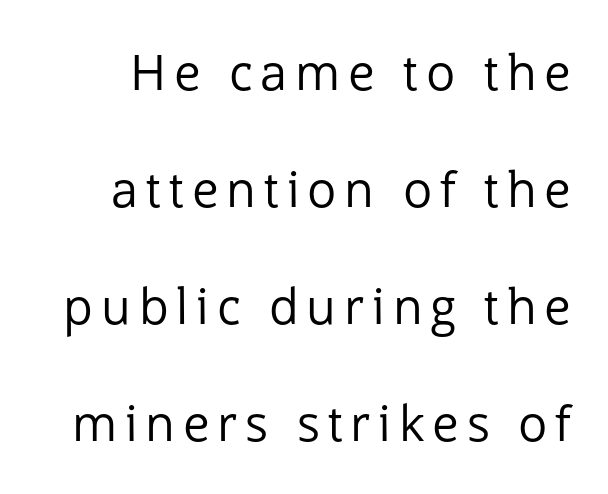
The image shows 49 px regular-weight sans-serif type, upright; set loose line spacing (2.39x), not underlined; low stroke contrast and a medium x-height.
